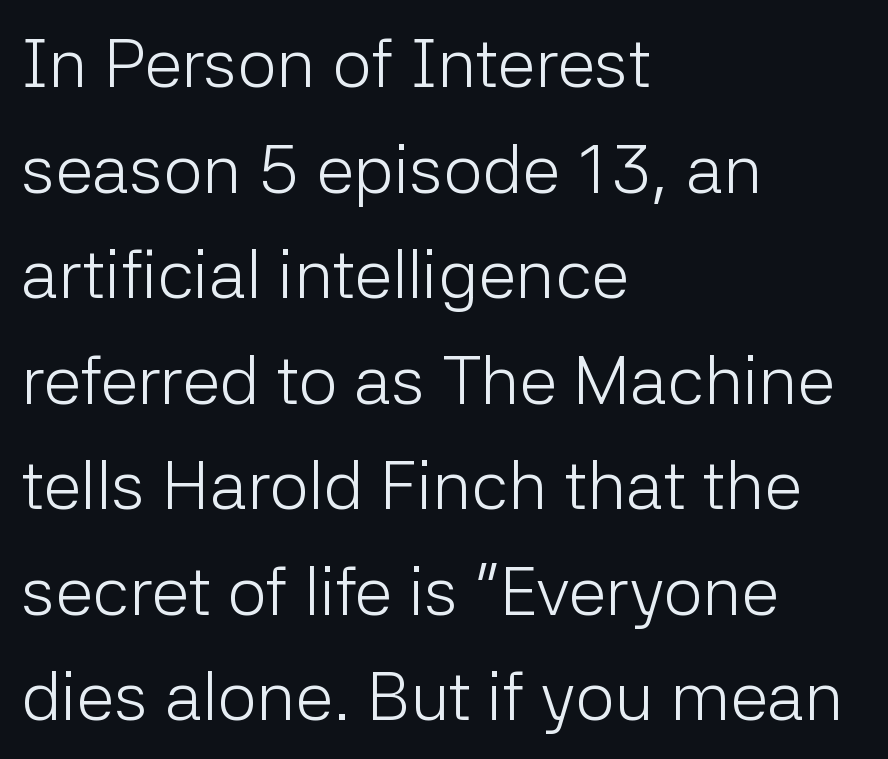
{"serif": "no", "italic": "no", "bold": "no", "weight": "light", "width": "normal", "stroke_contrast": "low", "x_height": "medium", "monospaced": "no", "underline": "no", "align": "left", "line_spacing": "normal", "line_spacing_ratio": 1.53, "letter_spacing": "normal", "letter_spacing_em": 0.0, "glyph_px": 69}
